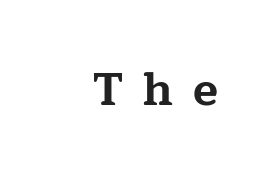
Q: Is the text bold? A: Yes.
Q: Is the text italic (slanted)? A: No, it is upright.
Q: Is the typeface a serif or a sans-serif typeface? A: Serif.
Q: Is the text underlined? A: No.
Q: Is the spacing between letters normal or unusually wide? A: Unusually wide.
Q: Width (condensed, normal, or wide)? A: Wide.
Q: Stroke contrast? A: Low.
Q: x-height? A: Medium.
Q: Monospaced? A: No.
